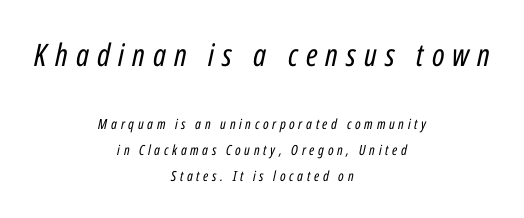
{"italic": "yes", "lean": "right", "slant_degrees": 12, "bold": "no", "weight": "regular", "width": "condensed", "stroke_contrast": "low", "x_height": "medium", "monospaced": "no", "underline": "no", "align": "center", "line_spacing_ratio": 1.85, "letter_spacing": "wide", "letter_spacing_em": 0.26, "larger_block": "first", "size_ratio": 2.21, "glyph_px": 31}
